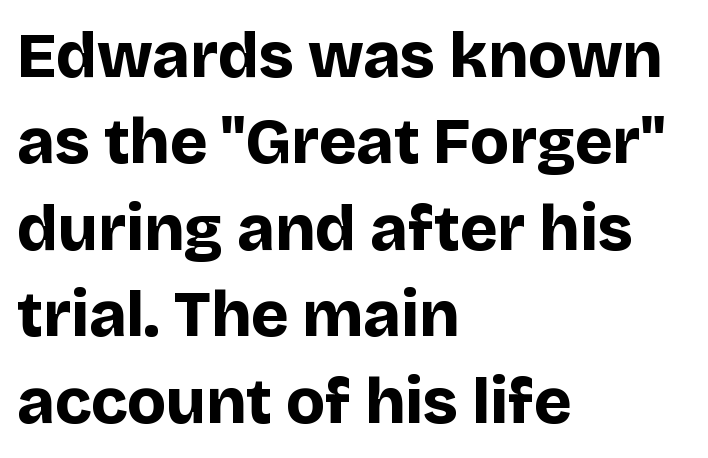
These lines are rendered in a variable-pitch font. This sample uses an upright cut, with every glyph sitting square on the baseline. The baseline area is clear. Grotesque or geometric, the face here clearly has no serifs. Alignment: flush left. The rendering keeps characters at their native spacing.
